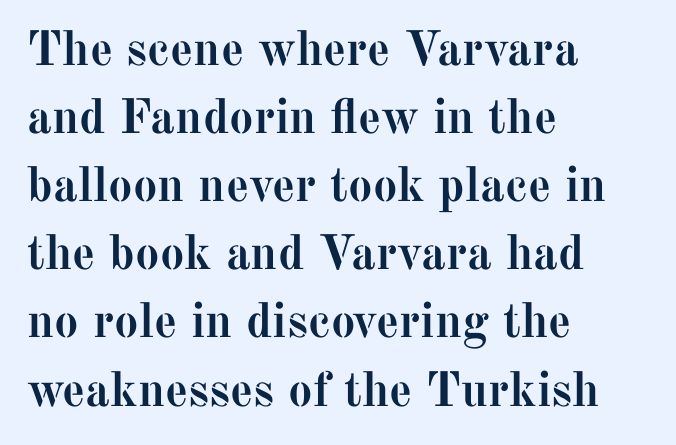
The image shows 49 px semibold serif type, upright; set left-aligned, normal line spacing (1.39x), normal letter spacing, not underlined; medium stroke contrast and a medium x-height.
